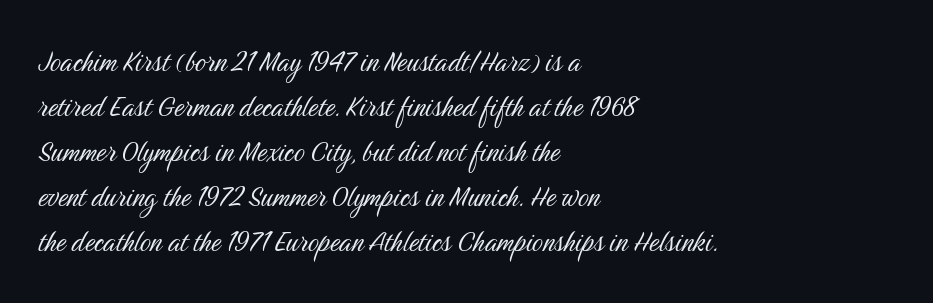
Q: Is the text bold? A: No.
Q: Is the text italic (slanted)? A: Yes.
Q: Is the typeface a serif or a sans-serif typeface? A: Sans-serif.
Q: Is the text underlined? A: No.
Q: How is the paragraph aligned? A: Left-aligned.
Q: Is the spacing between letters normal or unusually wide? A: Normal.
Q: Is the spacing between lines tight, normal or loose? A: Normal.
Q: Width (condensed, normal, or wide)? A: Condensed.
Q: Stroke contrast? A: Medium.
Q: x-height? A: Medium.
Q: Monospaced? A: No.
